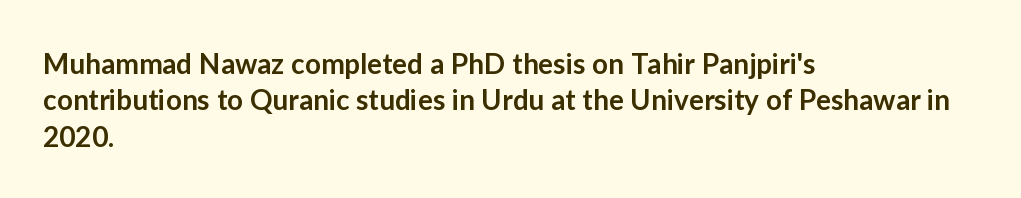
Q: Is the text bold? A: Semi-bold.
Q: Is the text italic (slanted)? A: No, it is upright.
Q: Is the typeface a serif or a sans-serif typeface? A: Sans-serif.
Q: Is the text underlined? A: No.
Q: How is the paragraph aligned? A: Left-aligned.
Q: Is the spacing between letters normal or unusually wide? A: Normal.
Q: Is the spacing between lines tight, normal or loose? A: Normal.
Q: Width (condensed, normal, or wide)? A: Normal.
Q: Stroke contrast? A: Low.
Q: x-height? A: Medium.
Q: Monospaced? A: No.
